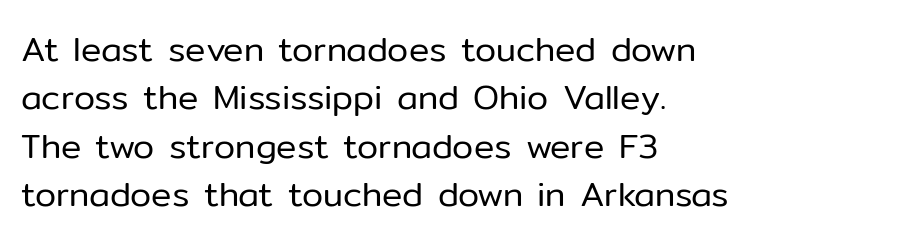
{"serif": "no", "italic": "no", "bold": "no", "weight": "regular", "width": "normal", "stroke_contrast": "low", "x_height": "medium", "monospaced": "no", "underline": "no", "align": "left", "line_spacing": "normal", "line_spacing_ratio": 1.42, "letter_spacing": "normal", "letter_spacing_em": 0.0, "glyph_px": 34}
